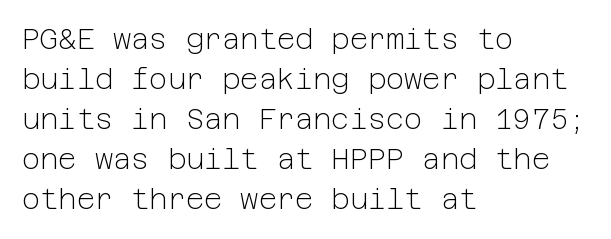
The image shows 28 px light sans-serif type, upright; set left-aligned, normal line spacing (1.43x), normal letter spacing, not underlined; low stroke contrast and a medium x-height.
